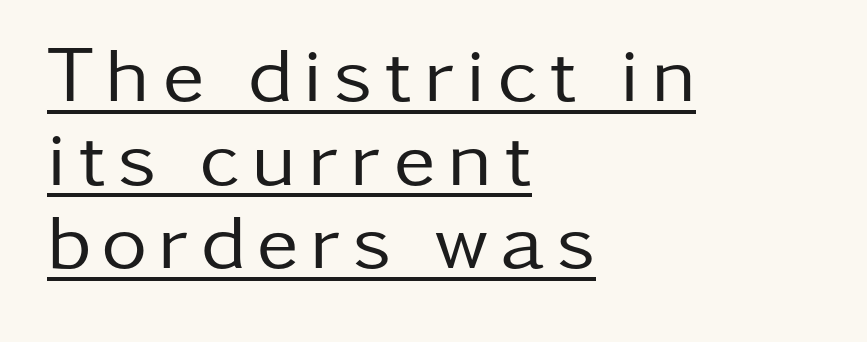
Q: Is the text bold? A: No.
Q: Is the text italic (slanted)? A: No, it is upright.
Q: Is the typeface a serif or a sans-serif typeface? A: Sans-serif.
Q: Is the text underlined? A: Yes.
Q: How is the paragraph aligned? A: Left-aligned.
Q: Is the spacing between lines tight, normal or loose? A: Tight.
Q: Width (condensed, normal, or wide)? A: Normal.
Q: Stroke contrast? A: Low.
Q: x-height? A: Medium.
Q: Monospaced? A: No.
